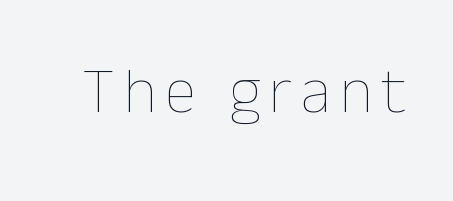
The image shows 65 px thin type, upright; set not underlined; low stroke contrast and a medium x-height.
